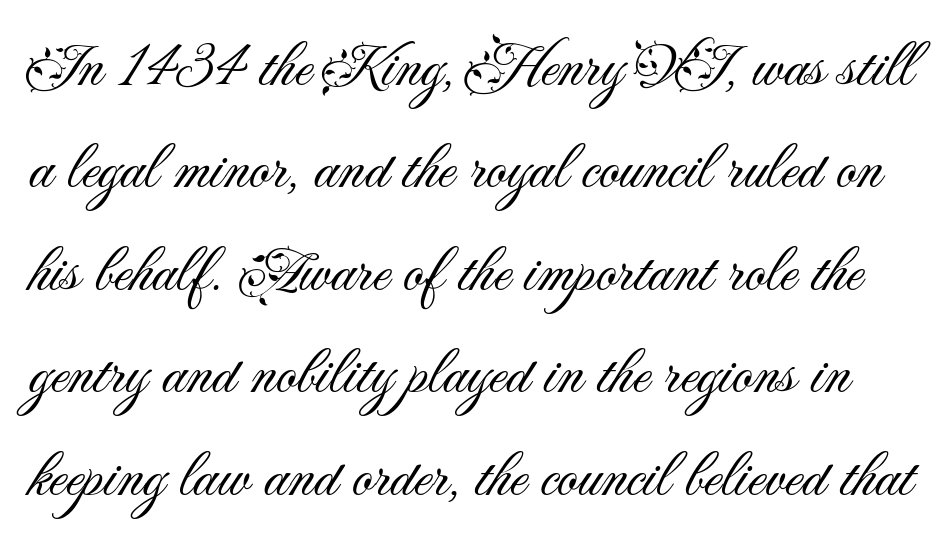
The line texture is even and compact thanks to regular tracking. A quiet, ordinary-to-light weight characterises the typeface. Check where the strokes stop: nothing finishes them off — pure sans. Looks like regular typesetting: each glyph gets only the width it needs.
